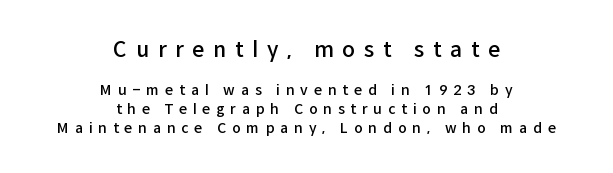
The image shows 21 px text type, upright; set centered, normal line spacing (1.35x), unusually wide letter spacing (+0.42 em), not underlined; the first (top) block is 1.5x larger.
